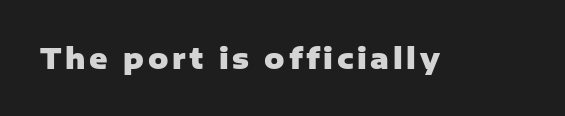
A clean baseline with only descenders dipping below it. Every letter is thick-stroked: bold, no question. Every stem runs plumb, perpendicular to the baseline. Typographically, this falls in the sans-serif category.
